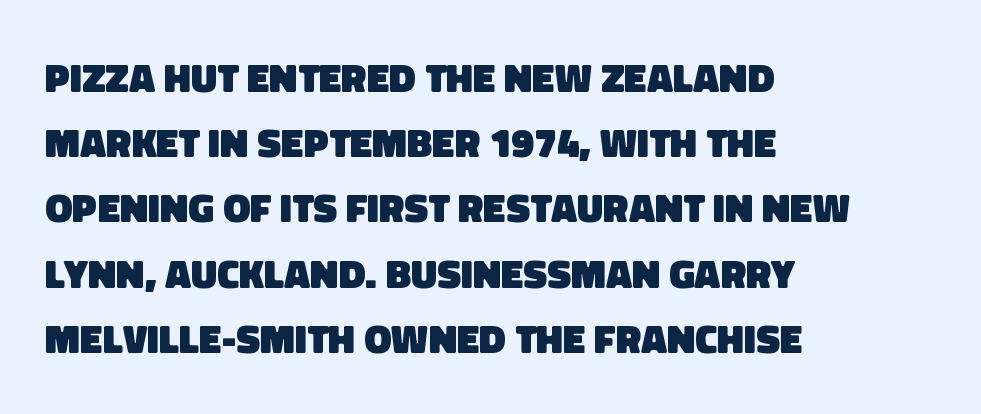
Q: Is the text bold? A: Yes.
Q: Is the typeface a serif or a sans-serif typeface? A: Sans-serif.
Q: Is the text underlined? A: No.
Q: How is the paragraph aligned? A: Left-aligned.
Q: Is the spacing between letters normal or unusually wide? A: Normal.
Q: Is the spacing between lines tight, normal or loose? A: Normal.
Q: Width (condensed, normal, or wide)? A: Normal.
Q: Stroke contrast? A: Low.
Q: x-height? A: Large.
Q: Monospaced? A: No.
